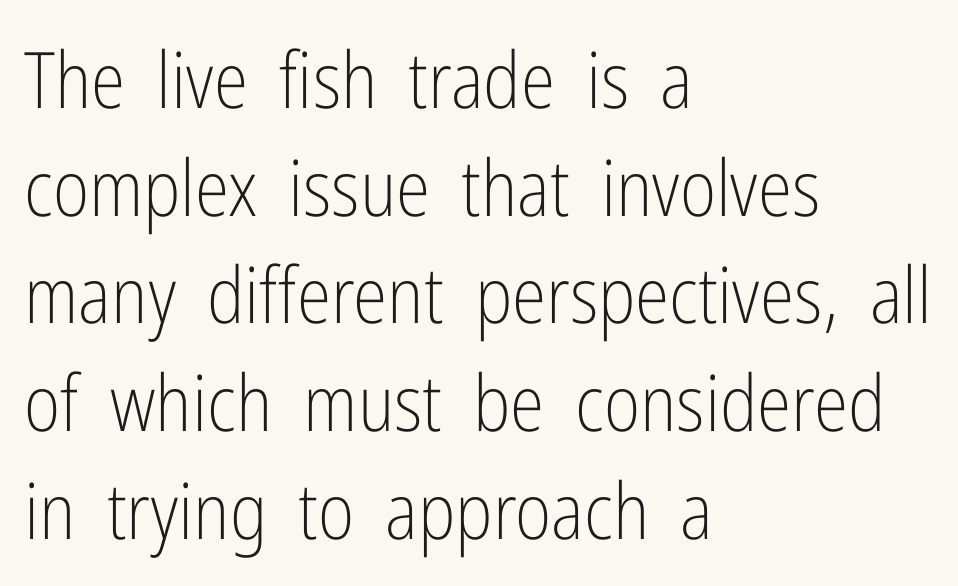
Q: Is the text bold? A: No.
Q: Is the text italic (slanted)? A: No, it is upright.
Q: Is the typeface a serif or a sans-serif typeface? A: Sans-serif.
Q: Is the text underlined? A: No.
Q: How is the paragraph aligned? A: Left-aligned.
Q: Is the spacing between letters normal or unusually wide? A: Normal.
Q: Is the spacing between lines tight, normal or loose? A: Normal.
Q: Width (condensed, normal, or wide)? A: Condensed.
Q: Stroke contrast? A: Low.
Q: x-height? A: Medium.
Q: Monospaced? A: No.
